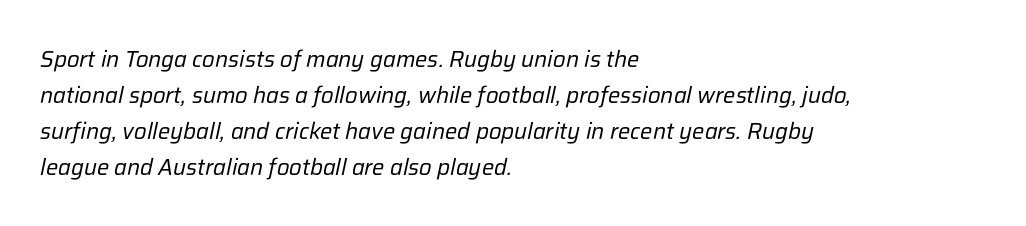
The image shows 23 px text type, italic (leaning right); set left-aligned, normal line spacing (1.56x), normal letter spacing, not underlined.
